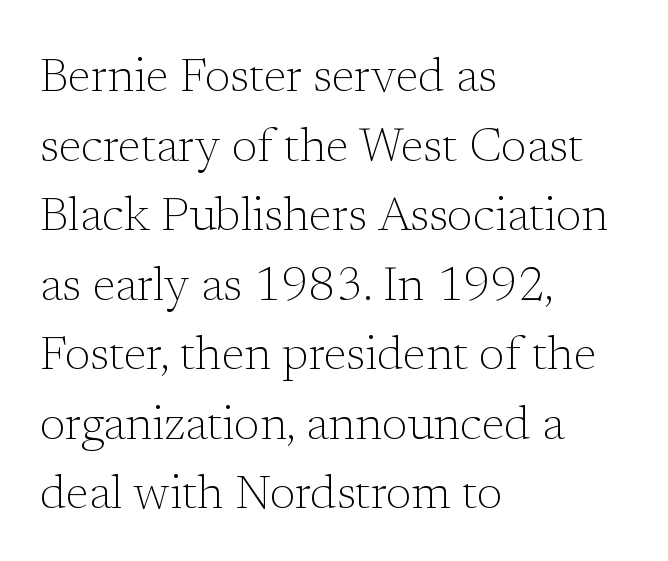
Q: Is the text bold? A: No.
Q: Is the text italic (slanted)? A: No, it is upright.
Q: Is the typeface a serif or a sans-serif typeface? A: Serif.
Q: Is the text underlined? A: No.
Q: How is the paragraph aligned? A: Left-aligned.
Q: Is the spacing between letters normal or unusually wide? A: Normal.
Q: Is the spacing between lines tight, normal or loose? A: Normal.
Q: Width (condensed, normal, or wide)? A: Normal.
Q: Stroke contrast? A: Low.
Q: x-height? A: Medium.
Q: Monospaced? A: No.
